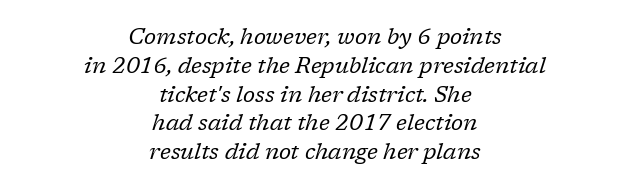
The space between consecutive lines is moderate. No chunkiness to these letters — they're not bold. The font's italic variant was chosen for this text. Bare-footed words on every line. Each line is balanced around a shared central axis.
